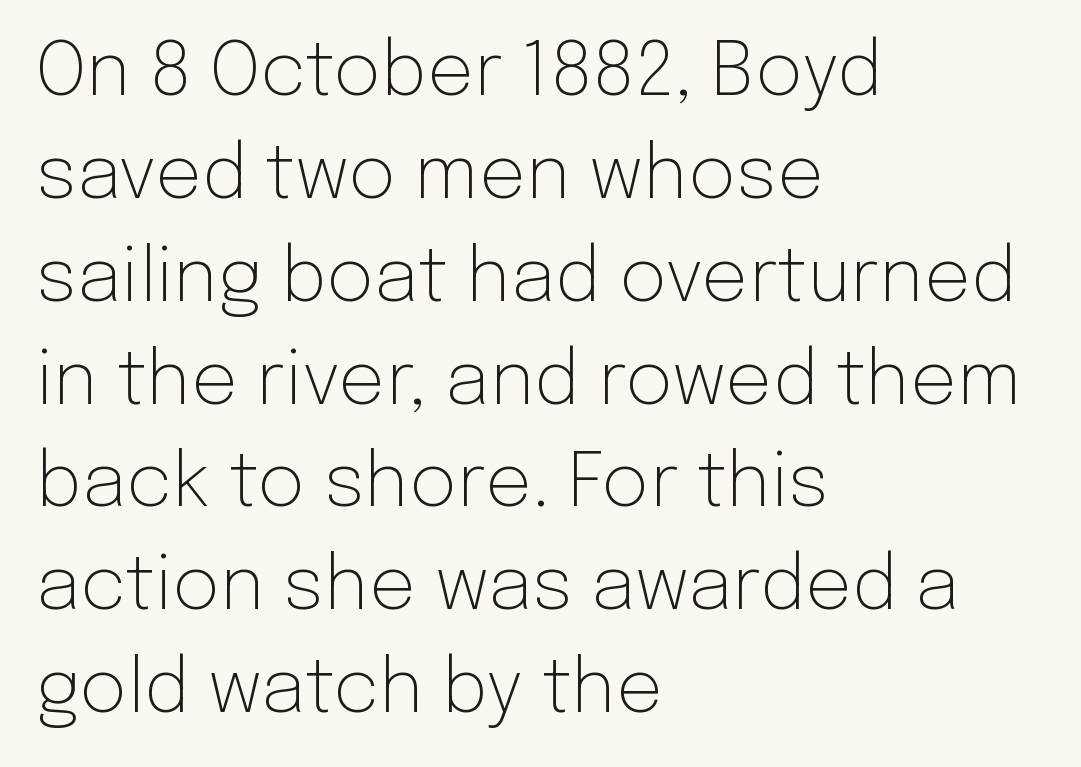
The image shows 74 px light sans-serif type, upright; set left-aligned, normal line spacing (1.39x), normal letter spacing, not underlined; low stroke contrast and a medium x-height.
